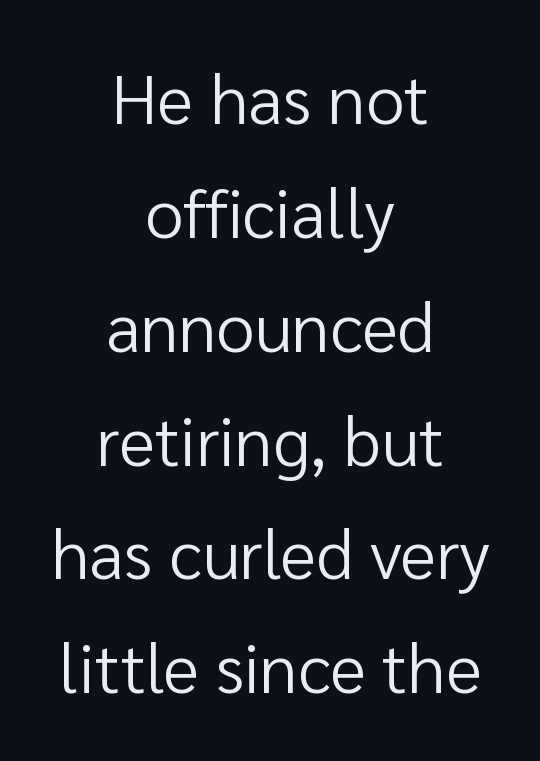
Stroke mass is kept to a normal reading level or below. Type style note: lacks serifs. These lines sit exactly where default settings would place them. Looks like regular typesetting: each glyph gets only the width it needs.
